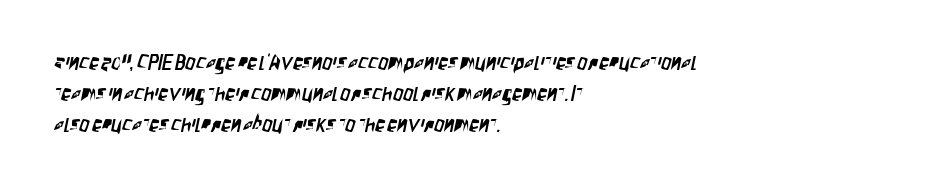
The image shows 20 px text type; set left-aligned, normal line spacing (1.55x), normal letter spacing, not underlined.
